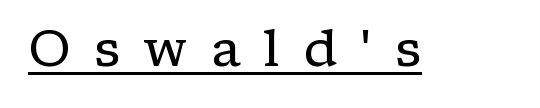
Spacing verdict: proportional, widths tailored to each character. The type sits square on the baseline with zero lean. The face used here appears with an underline applied. I'd call this a serif setting — the letters wear small feet. The type is letterspaced generously, with wide tracking. Stroke thickness stays within the range of a standard reading face or lighter.
